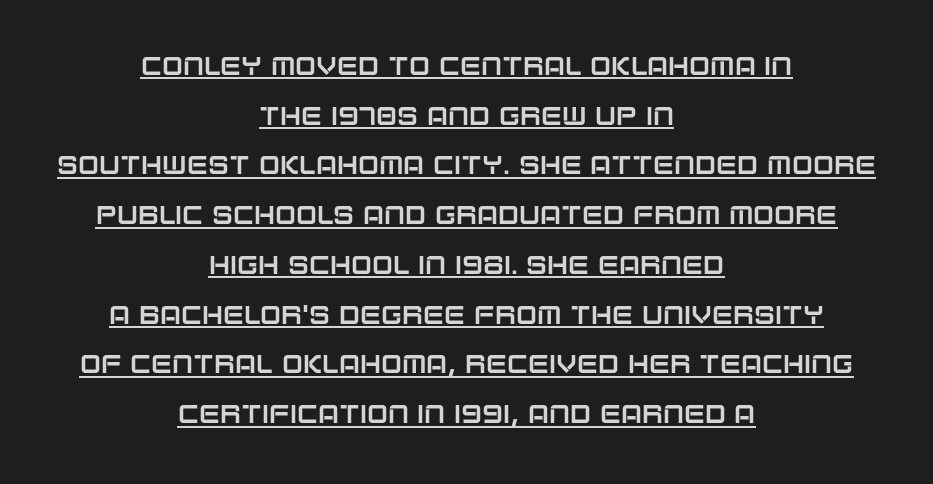
{"italic": "no", "underline": "yes", "align": "center", "line_spacing": "loose", "line_spacing_ratio": 1.99, "letter_spacing": "normal", "letter_spacing_em": 0.0, "glyph_px": 25}
